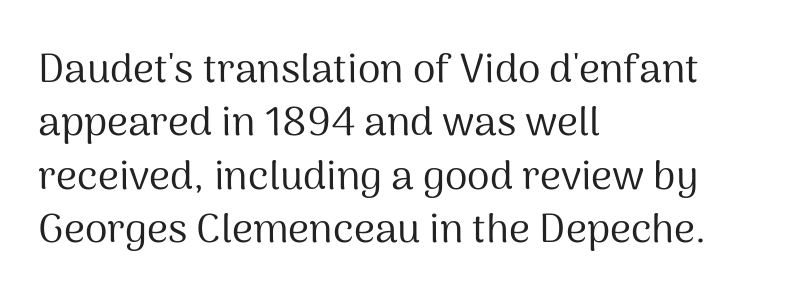
{"serif": "no", "italic": "no", "bold": "no", "weight": "regular", "width": "normal", "stroke_contrast": "medium", "x_height": "medium", "monospaced": "no", "underline": "no", "align": "left", "line_spacing": "normal", "line_spacing_ratio": 1.3, "letter_spacing": "normal", "letter_spacing_em": 0.0, "glyph_px": 41}
